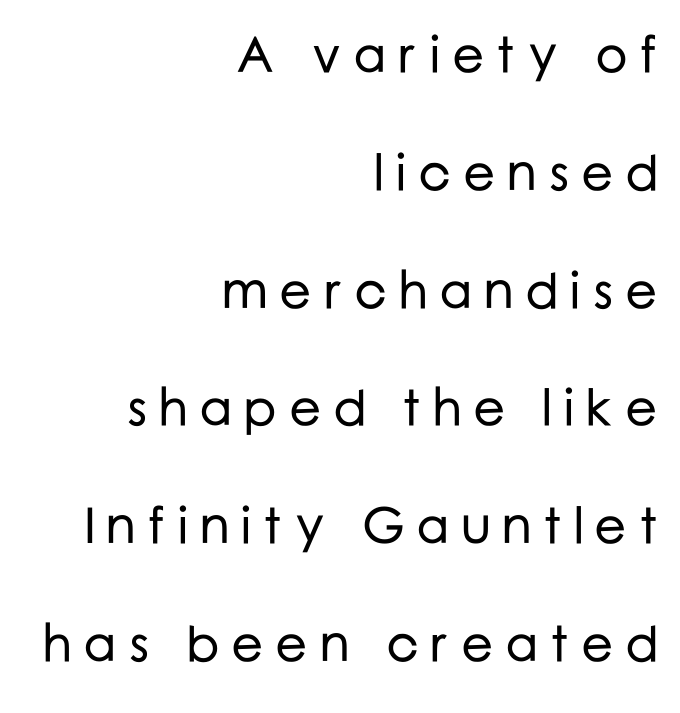
The image shows 51 px sans-serif type, upright; set right-aligned, loose line spacing (2.31x), unusually wide letter spacing (+0.22 em), not underlined; low stroke contrast and a medium x-height.
